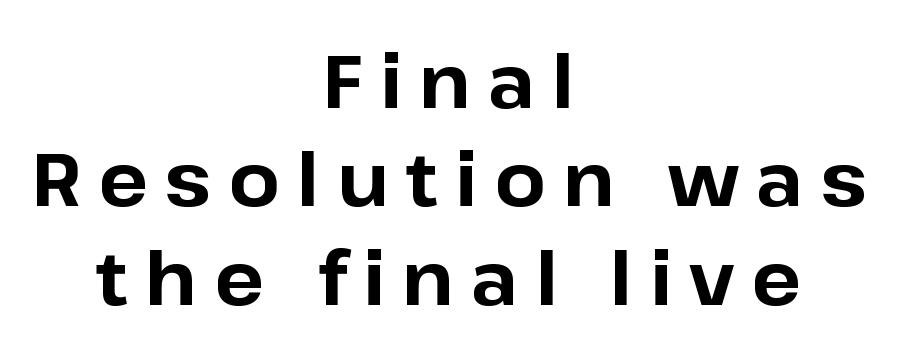
The letters advance in unequal steps, a hallmark of proportional type. These lines carry a lot of weight — the face is fully bold. The letters stand upright; this is a roman face. The horizontal fit of the characters is loose and conspicuously gappy.
